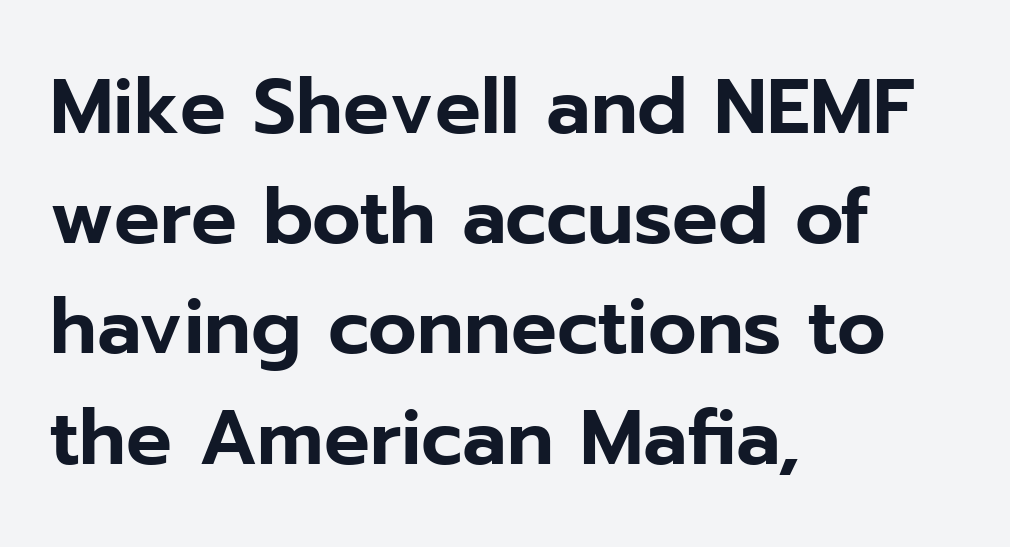
Does the type have serifs? No, each stem ends abruptly. Is this a fixed-width face? No — the glyphs have proportional, varying widths. These lines stack with their left ends in a neat column. The zone under the glyphs is completely vacant.
